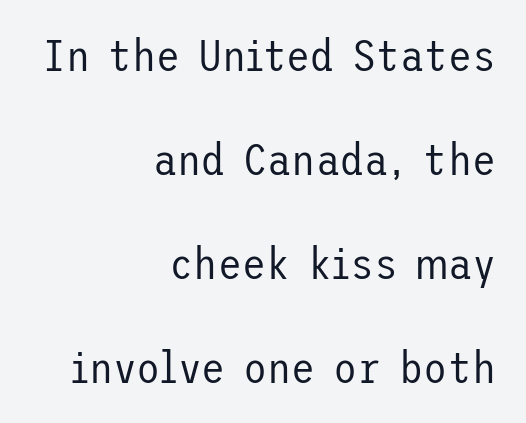
{"serif": "no", "italic": "no", "bold": "no", "weight": "regular", "width": "normal", "stroke_contrast": "low", "x_height": "medium", "underline": "no", "align": "right", "line_spacing": "loose", "line_spacing_ratio": 2.36, "letter_spacing": "normal", "letter_spacing_em": 0.0, "glyph_px": 44}
